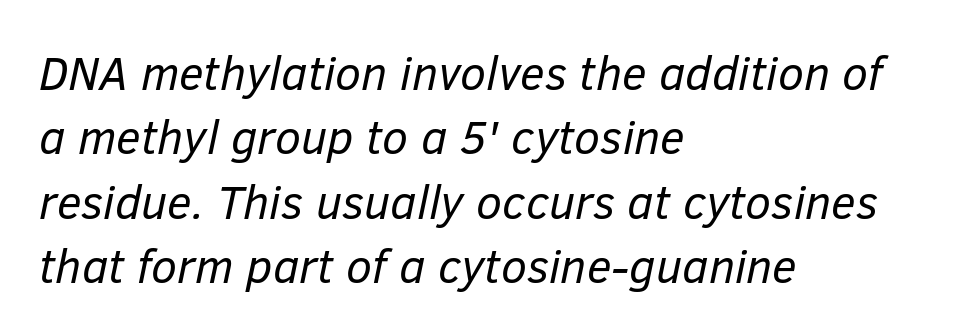
The image shows 47 px regular-weight type, italic (leaning right); set left-aligned, normal line spacing (1.37x), normal letter spacing, not underlined; low stroke contrast and a medium x-height.
